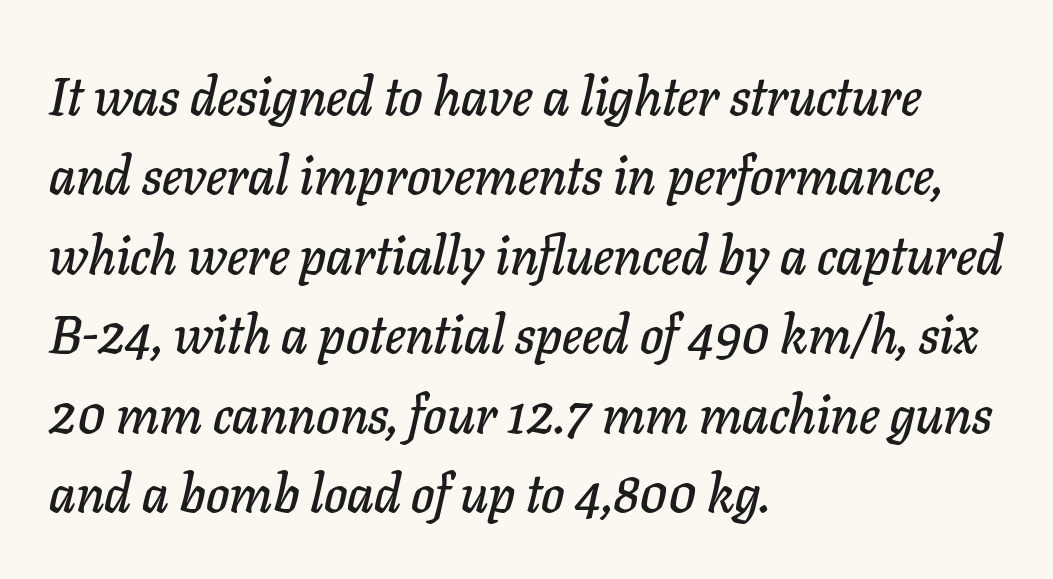
{"italic": "yes", "lean": "right", "slant_degrees": 11, "width": "normal", "stroke_contrast": "low", "x_height": "medium", "monospaced": "no", "underline": "no", "align": "left", "line_spacing": "normal", "line_spacing_ratio": 1.5, "letter_spacing": "normal", "letter_spacing_em": 0.0, "glyph_px": 53}
